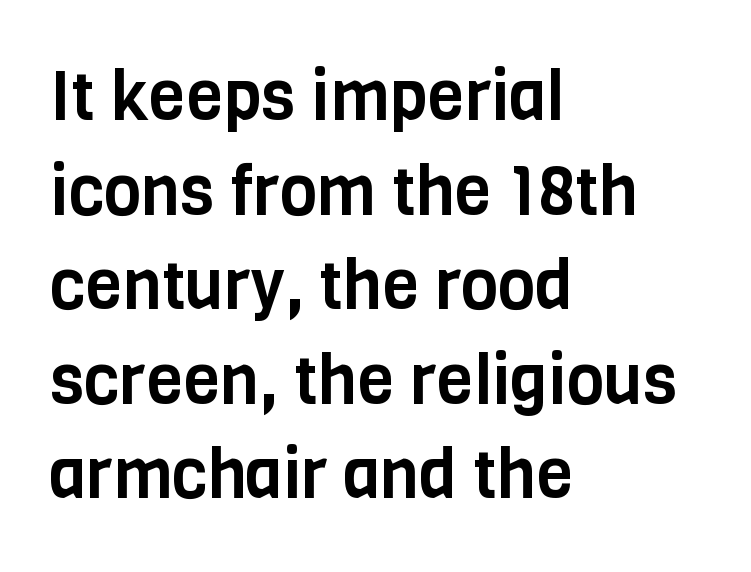
Q: Is the text italic (slanted)? A: No, it is upright.
Q: Is the typeface a serif or a sans-serif typeface? A: Sans-serif.
Q: Is the text underlined? A: No.
Q: How is the paragraph aligned? A: Left-aligned.
Q: Is the spacing between letters normal or unusually wide? A: Normal.
Q: Is the spacing between lines tight, normal or loose? A: Normal.
Q: Width (condensed, normal, or wide)? A: Condensed.
Q: Stroke contrast? A: Low.
Q: x-height? A: Large.
Q: Monospaced? A: No.
